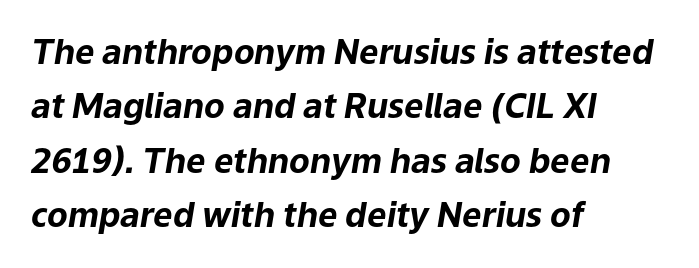
Does the leading feel generous? No, just average. Anything drawn beneath the words? Only blank space. Yep, that's italic — everything's leaning. Students, this is bold: see how much ink each stroke carries. You could not count columns in this text — the font is proportionally spaced.
